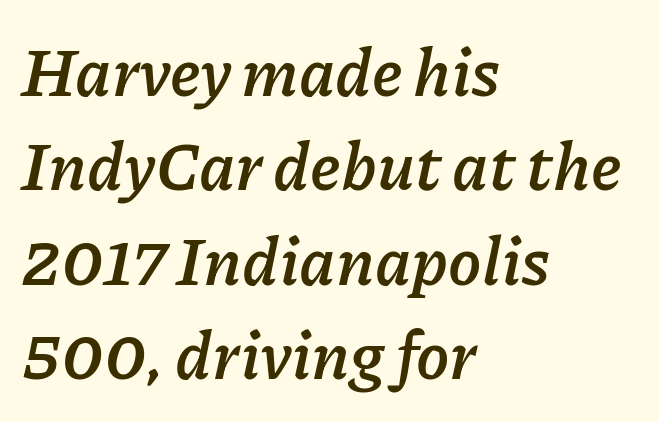
The image shows 67 px semibold type, italic (leaning right); set left-aligned, normal line spacing (1.41x), normal letter spacing, not underlined; low stroke contrast and a medium x-height.
